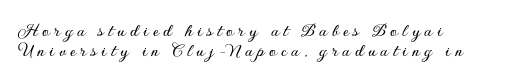
{"underline": "no", "align": "left", "line_spacing": "tight", "line_spacing_ratio": 0.99, "letter_spacing": "wide", "letter_spacing_em": 0.21, "glyph_px": 20}
